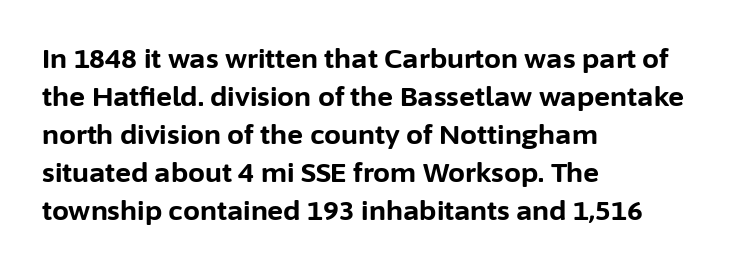
The image shows 27 px bold type, upright; set left-aligned, normal line spacing (1.41x), normal letter spacing, not underlined.
